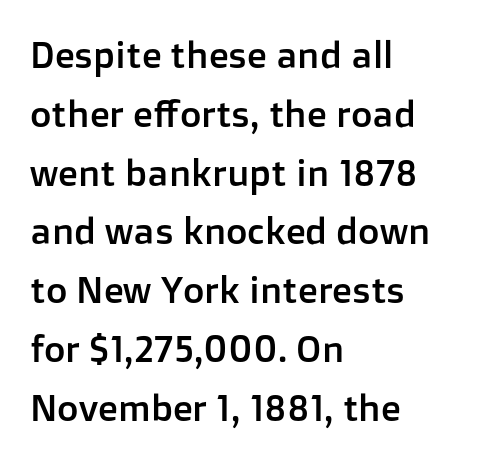
Typographically, this falls in the sans-serif category. Underlining? Definitely not there. The letters advance in unequal steps, a hallmark of proportional type. Designer's note — italics off, roman on. Each line starts at the same left margin while the right side varies.
